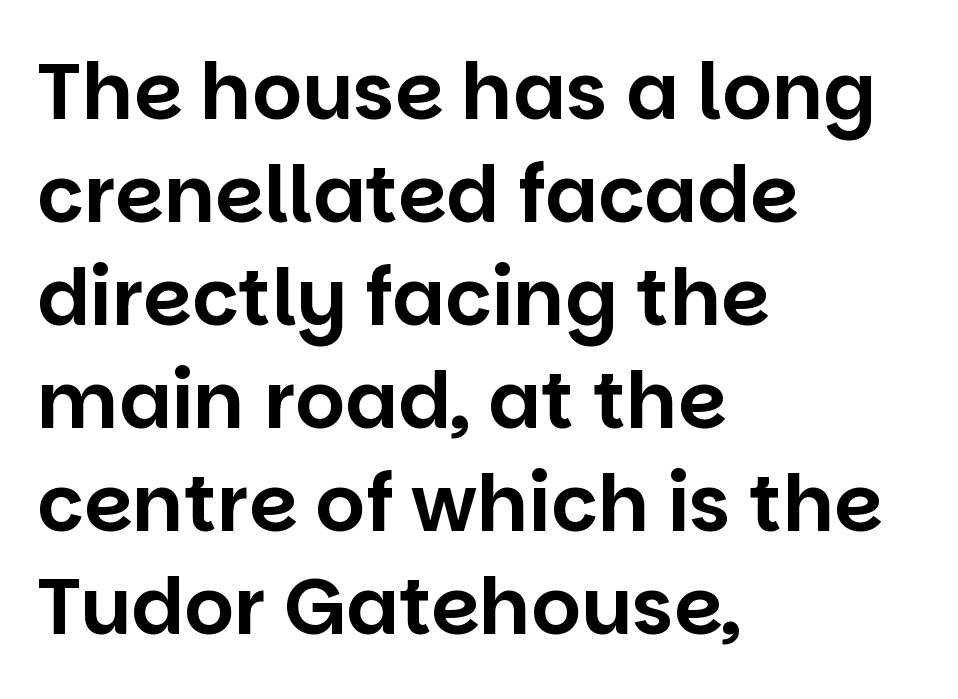
{"serif": "no", "italic": "no", "width": "normal", "stroke_contrast": "low", "x_height": "large", "monospaced": "no", "underline": "no", "align": "left", "line_spacing": "normal", "line_spacing_ratio": 1.32, "letter_spacing": "normal", "letter_spacing_em": 0.0, "glyph_px": 78}
